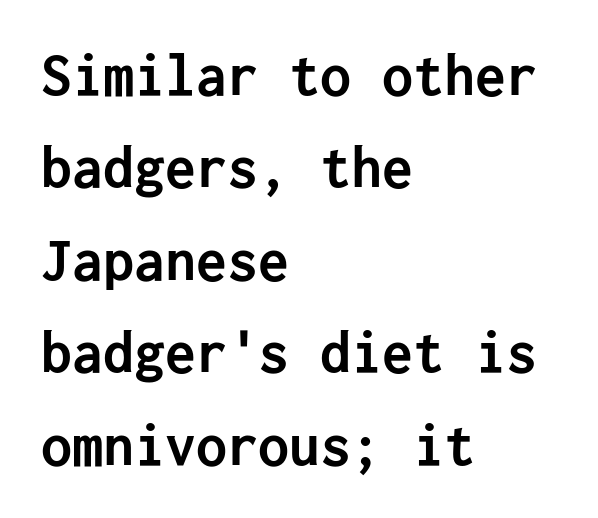
Q: Is the text bold? A: Yes.
Q: Is the text italic (slanted)? A: No, it is upright.
Q: Is the typeface a serif or a sans-serif typeface? A: Sans-serif.
Q: Is the text underlined? A: No.
Q: How is the paragraph aligned? A: Left-aligned.
Q: Is the spacing between letters normal or unusually wide? A: Normal.
Q: Is the spacing between lines tight, normal or loose? A: Normal.
Q: Width (condensed, normal, or wide)? A: Normal.
Q: Stroke contrast? A: Low.
Q: x-height? A: Medium.
